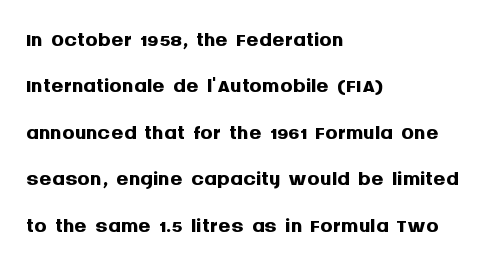
The image shows 31 px semibold sans-serif type, upright; set left-aligned, normal line spacing (1.5x), normal letter spacing, not underlined; medium stroke contrast and a large x-height.
